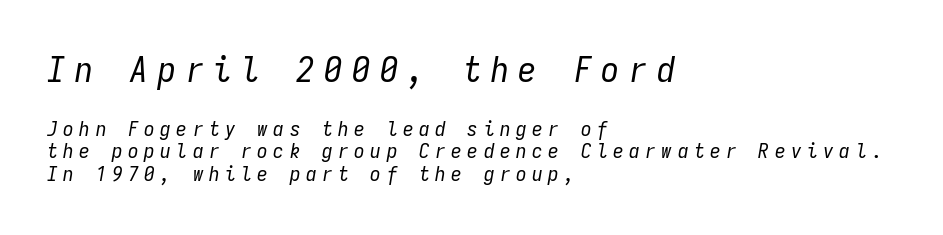
The image shows 36 px regular-weight, condensed type, italic (leaning right), monospaced; set left-aligned, tight line spacing (1.08x), unusually wide letter spacing (+0.27 em), not underlined; the first (top) block is 1.71x larger; low stroke contrast and a medium x-height.
